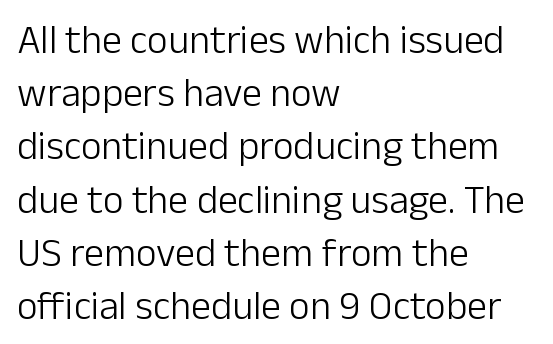
The image shows 40 px light sans-serif type, upright; set left-aligned, normal line spacing (1.33x), normal letter spacing, not underlined; low stroke contrast and a medium x-height.
